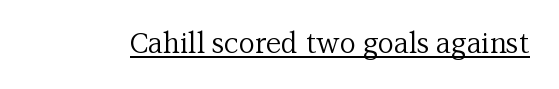
Q: Is the text bold? A: No.
Q: Is the text italic (slanted)? A: No, it is upright.
Q: Is the typeface a serif or a sans-serif typeface? A: Serif.
Q: Is the text underlined? A: Yes.
Q: Is the spacing between letters normal or unusually wide? A: Normal.
Q: Width (condensed, normal, or wide)? A: Normal.
Q: Stroke contrast? A: Medium.
Q: x-height? A: Medium.
Q: Monospaced? A: No.
